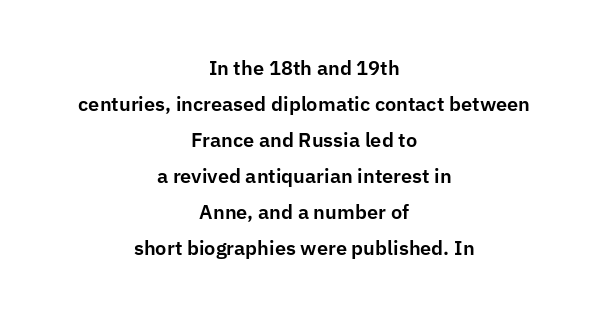
{"italic": "no", "underline": "no", "align": "center", "line_spacing_ratio": 1.8, "letter_spacing": "normal", "letter_spacing_em": 0.0, "glyph_px": 20}
